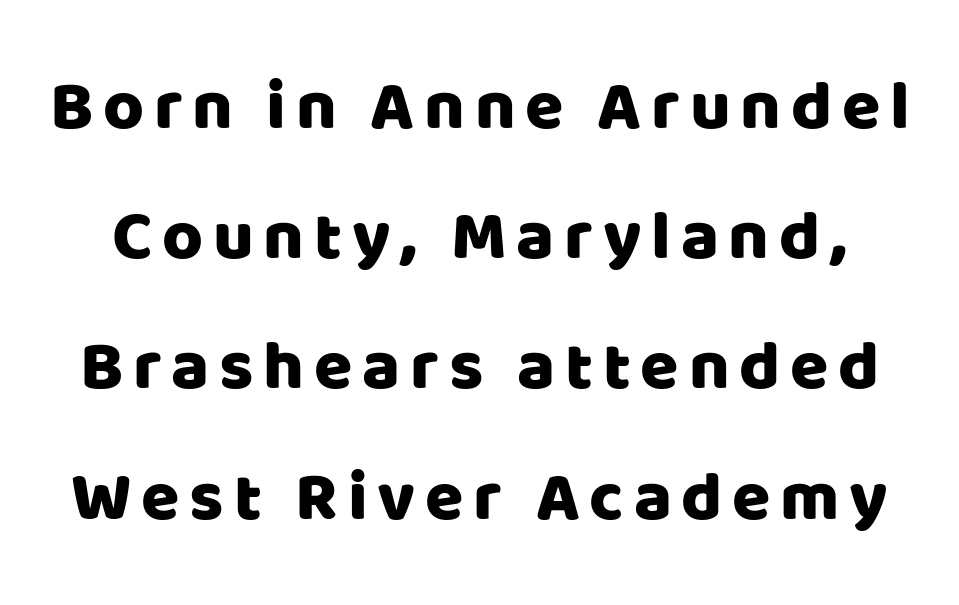
The image shows 70 px sans-serif type, upright; set line spacing 1.86x, not underlined; low stroke contrast and a large x-height.
